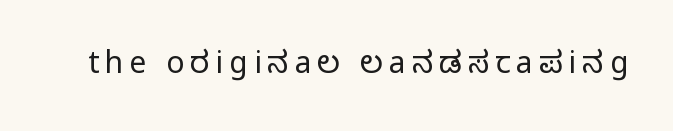
Q: Is the text bold? A: No.
Q: Is the text italic (slanted)? A: No, it is upright.
Q: Is the typeface a serif or a sans-serif typeface? A: Sans-serif.
Q: Is the text underlined? A: No.
Q: Is the spacing between letters normal or unusually wide? A: Unusually wide.
Q: Width (condensed, normal, or wide)? A: Normal.
Q: Stroke contrast? A: Low.
Q: x-height? A: Medium.
Q: Monospaced? A: No.
